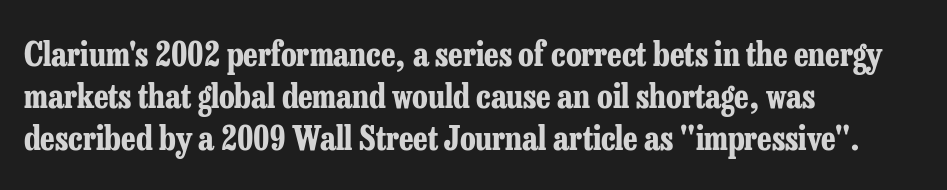
{"serif": "yes", "italic": "no", "bold": "yes", "weight": "bold", "width": "condensed", "stroke_contrast": "low", "x_height": "medium", "monospaced": "no", "underline": "no", "align": "left", "line_spacing": "normal", "line_spacing_ratio": 1.28, "letter_spacing": "normal", "letter_spacing_em": 0.0, "glyph_px": 33}
